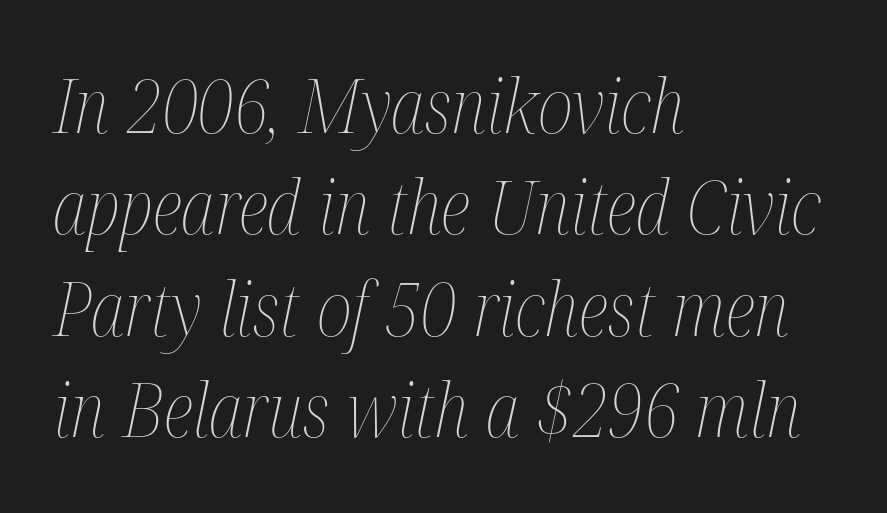
Regular leading. The paragraph shown leans on its left margin. Descenders are the only things crossing below the line. The line texture is even and compact thanks to regular tracking. Note the varied advance widths — an 'i' is clearly narrower than an 'm'.
